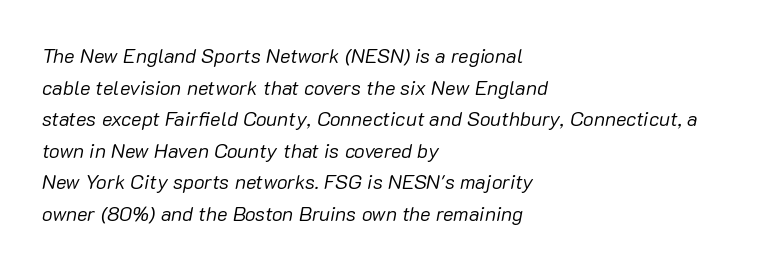
The typography opts for an oblique posture over an upright one. Where is the straight margin? On the left. The type is set solid horizontally, with unmodified tracking. This block has exactly the height ordinary leading produces. Heaviness? Minimal to ordinary, like unemphasized prose.
